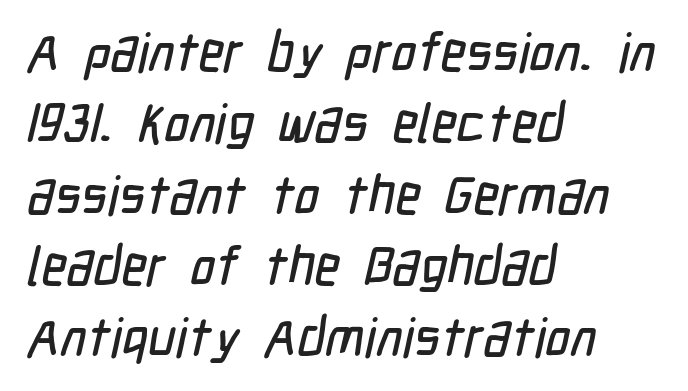
The image shows 54 px condensed sans-serif type; set left-aligned, normal line spacing (1.32x), normal letter spacing, not underlined; low stroke contrast and a medium x-height.
